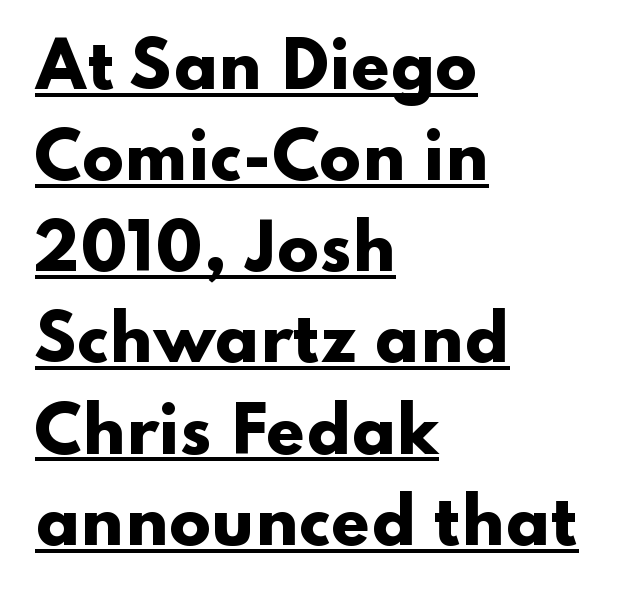
{"serif": "no", "italic": "no", "bold": "yes", "weight": "heavy", "width": "wide", "stroke_contrast": "low", "x_height": "small", "monospaced": "no", "underline": "yes", "align": "left", "line_spacing": "normal", "line_spacing_ratio": 1.47, "letter_spacing": "normal", "letter_spacing_em": 0.0, "glyph_px": 62}
